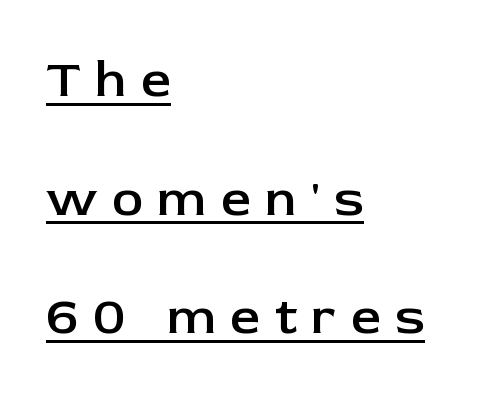
{"serif": "no", "italic": "no", "bold": "semi", "weight": "semibold", "width": "normal", "stroke_contrast": "low", "x_height": "medium", "monospaced": "no", "underline": "yes", "align": "left", "line_spacing": "loose", "line_spacing_ratio": 2.24, "letter_spacing": "wide", "letter_spacing_em": 0.27, "glyph_px": 53}
